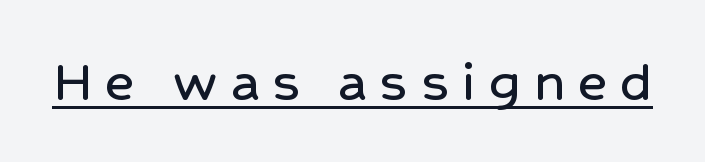
Q: Is the text italic (slanted)? A: No, it is upright.
Q: Is the typeface a serif or a sans-serif typeface? A: Sans-serif.
Q: Is the text underlined? A: Yes.
Q: Is the spacing between letters normal or unusually wide? A: Unusually wide.
Q: Width (condensed, normal, or wide)? A: Normal.
Q: Stroke contrast? A: Low.
Q: x-height? A: Medium.
Q: Monospaced? A: No.
